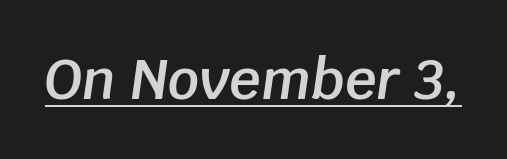
The image shows 55 px semibold type, italic (leaning right); set normal letter spacing, underlined; low stroke contrast and a large x-height.
